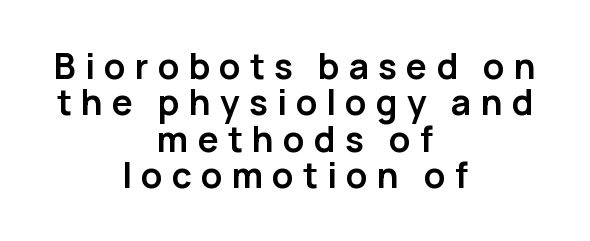
Q: Is the text bold? A: Yes.
Q: Is the text italic (slanted)? A: No, it is upright.
Q: Is the typeface a serif or a sans-serif typeface? A: Sans-serif.
Q: Is the text underlined? A: No.
Q: How is the paragraph aligned? A: Centered.
Q: Is the spacing between letters normal or unusually wide? A: Unusually wide.
Q: Is the spacing between lines tight, normal or loose? A: Tight.
Q: Width (condensed, normal, or wide)? A: Normal.
Q: Stroke contrast? A: Low.
Q: x-height? A: Medium.
Q: Monospaced? A: No.
